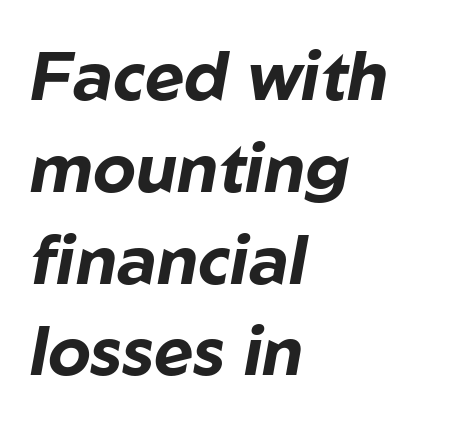
{"italic": "yes", "lean": "right", "slant_degrees": 10, "bold": "yes", "weight": "bold", "width": "normal", "stroke_contrast": "low", "x_height": "medium", "monospaced": "no", "underline": "no", "align": "left", "line_spacing": "normal", "line_spacing_ratio": 1.35, "letter_spacing": "normal", "letter_spacing_em": 0.0, "glyph_px": 68}
